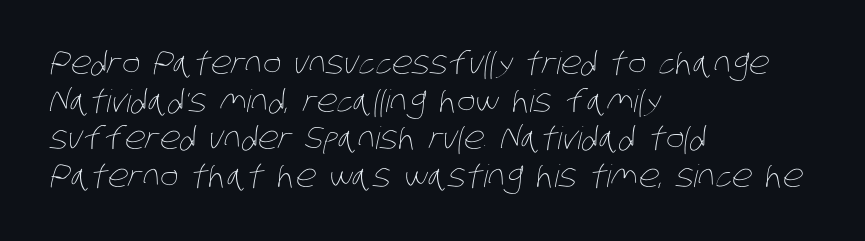
Q: Is the text bold? A: No.
Q: Is the text underlined? A: No.
Q: How is the paragraph aligned? A: Left-aligned.
Q: Is the spacing between letters normal or unusually wide? A: Normal.
Q: Width (condensed, normal, or wide)? A: Condensed.
Q: Stroke contrast? A: Low.
Q: x-height? A: Large.
Q: Monospaced? A: No.
